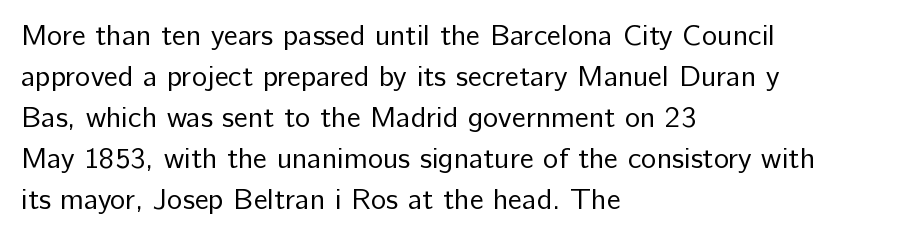
The image shows 29 px regular-weight sans-serif type, upright; set left-aligned, normal line spacing (1.41x), normal letter spacing, not underlined; low stroke contrast and a medium x-height.
